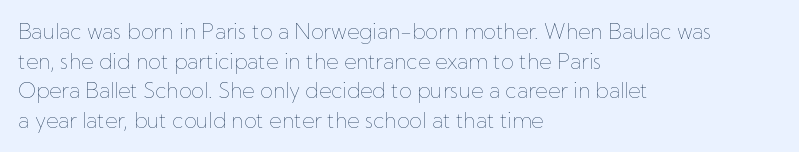
The image shows 21 px text type, upright; set left-aligned, normal line spacing (1.41x), normal letter spacing, not underlined.
